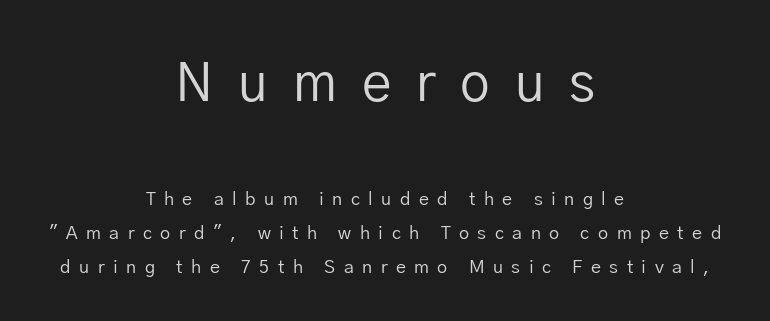
Inter-character spacing is expanded well beyond the font's built-in metrics. Descenders are the only things crossing below the line. The passage shown is typeset with a sans-serif family. These lines are centered, leaving both edges ragged. Bold? No — there's no thickening of the strokes.
